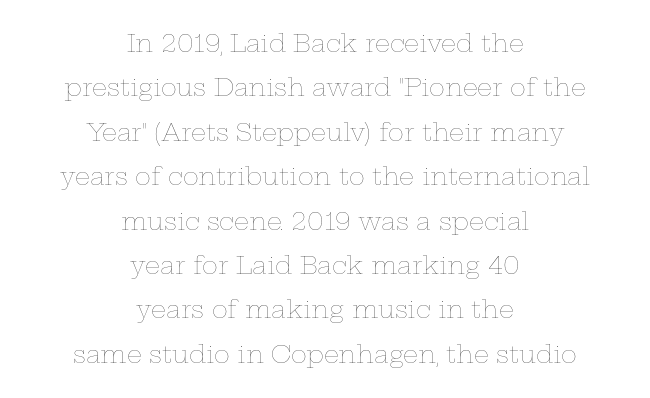
{"italic": "no", "bold": "no", "underline": "no", "align": "center", "line_spacing_ratio": 1.85, "letter_spacing": "normal", "letter_spacing_em": 0.0, "glyph_px": 24}
